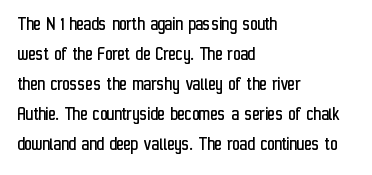
{"italic": "no", "bold": "no", "underline": "no", "align": "left", "line_spacing": "normal", "line_spacing_ratio": 1.5, "letter_spacing": "normal", "letter_spacing_em": 0.0, "glyph_px": 20}
